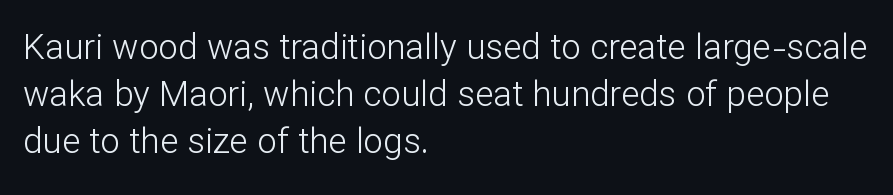
{"serif": "no", "italic": "no", "bold": "no", "weight": "light", "width": "normal", "stroke_contrast": "low", "x_height": "medium", "monospaced": "no", "underline": "no", "align": "left", "line_spacing": "normal", "line_spacing_ratio": 1.34, "letter_spacing": "normal", "letter_spacing_em": 0.0, "glyph_px": 35}
